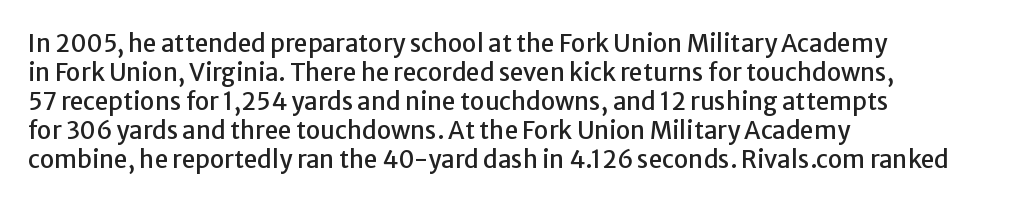
Q: Is the text italic (slanted)? A: No, it is upright.
Q: Is the text underlined? A: No.
Q: How is the paragraph aligned? A: Left-aligned.
Q: Is the spacing between letters normal or unusually wide? A: Normal.
